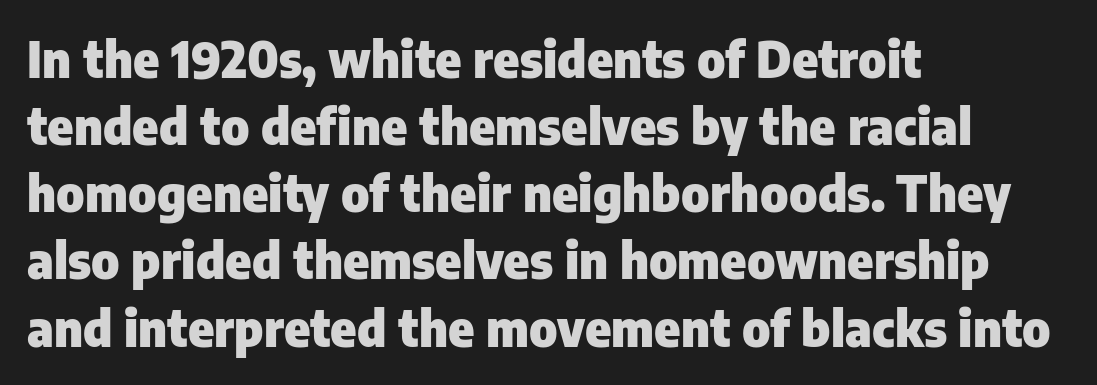
The paragraph shown leans on its left margin. Quick note: underline off. Plenty of ink on the page — the face is bold. The passage shown has conventional tracking throughout. Line spacing here is normal. Proportional: the letters do not fall into vertical columns.
